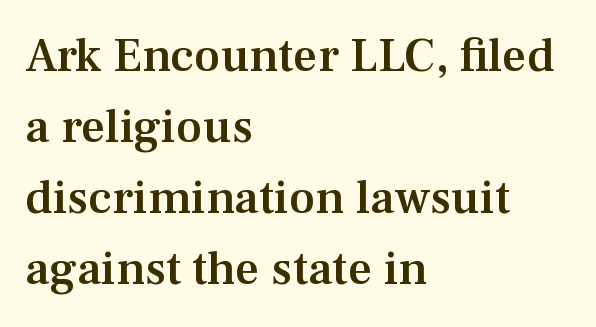
Compared with typical body copy, the letter spacing here is the same. The letters advance in unequal steps, a hallmark of proportional type. Designer's note — italics off, roman on. Is there much room between lines? A standard amount, neither cramped nor airy. A fair bit of extra ink — the face is semibold, not bold. Underlining? Definitely not there.
